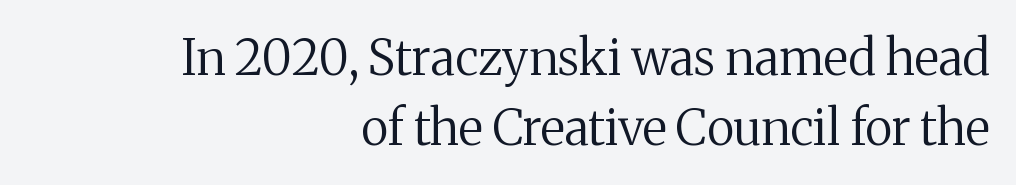
Q: Is the text bold? A: No.
Q: Is the text italic (slanted)? A: No, it is upright.
Q: Is the typeface a serif or a sans-serif typeface? A: Serif.
Q: Is the text underlined? A: No.
Q: How is the paragraph aligned? A: Right-aligned.
Q: Is the spacing between letters normal or unusually wide? A: Normal.
Q: Is the spacing between lines tight, normal or loose? A: Normal.
Q: Width (condensed, normal, or wide)? A: Normal.
Q: Stroke contrast? A: Medium.
Q: x-height? A: Medium.
Q: Monospaced? A: No.
